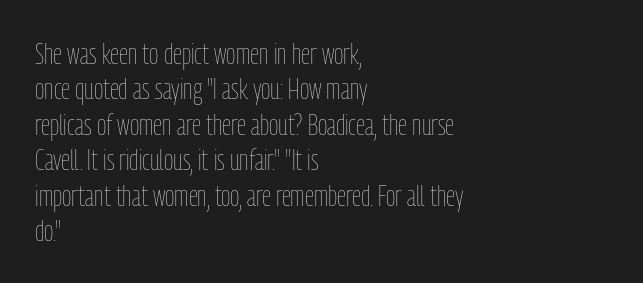
Every stem runs plumb, perpendicular to the baseline. Stems here are at most as thick as an everyday book face. Decoration check: the copy has no underline. Looks like regular typesetting: each glyph gets only the width it needs.
